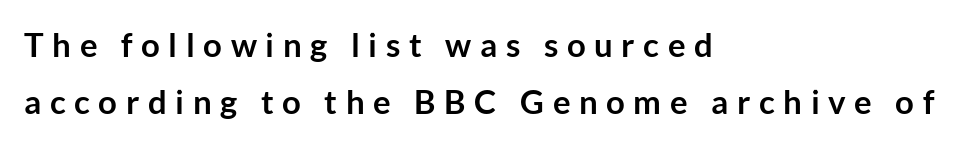
Q: Is the text bold? A: Yes.
Q: Is the text italic (slanted)? A: No, it is upright.
Q: Is the typeface a serif or a sans-serif typeface? A: Sans-serif.
Q: Is the text underlined? A: No.
Q: How is the paragraph aligned? A: Left-aligned.
Q: Is the spacing between letters normal or unusually wide? A: Unusually wide.
Q: Width (condensed, normal, or wide)? A: Normal.
Q: Stroke contrast? A: Low.
Q: x-height? A: Medium.
Q: Monospaced? A: No.
